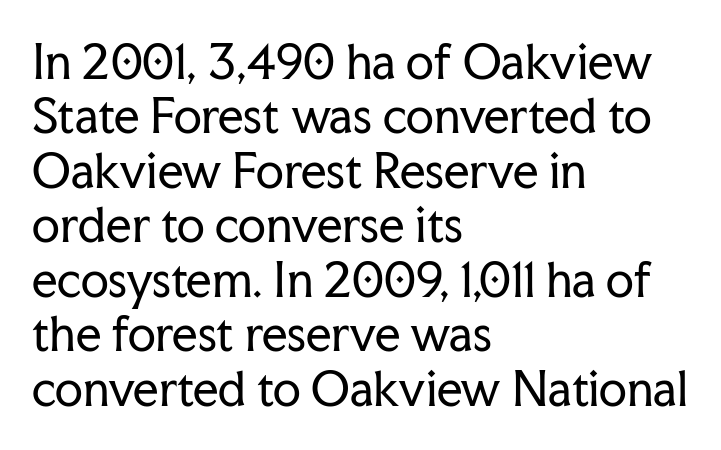
Q: Is the text bold? A: No.
Q: Is the text italic (slanted)? A: No, it is upright.
Q: Is the typeface a serif or a sans-serif typeface? A: Serif.
Q: Is the text underlined? A: No.
Q: How is the paragraph aligned? A: Left-aligned.
Q: Is the spacing between letters normal or unusually wide? A: Normal.
Q: Width (condensed, normal, or wide)? A: Normal.
Q: Stroke contrast? A: Low.
Q: x-height? A: Medium.
Q: Monospaced? A: No.
